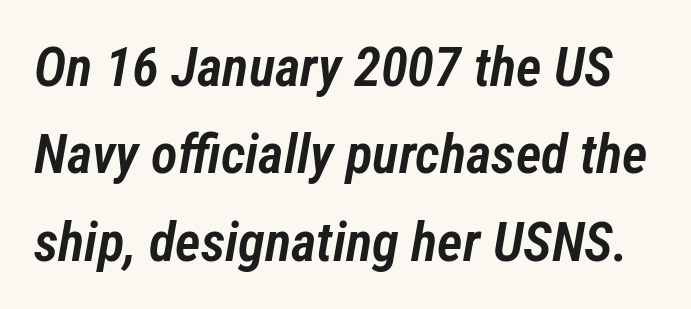
Q: Is the text bold? A: Semi-bold.
Q: Is the text italic (slanted)? A: Yes, it leans right by about 12 degrees.
Q: Is the text underlined? A: No.
Q: Is the spacing between letters normal or unusually wide? A: Normal.
Q: Is the spacing between lines tight, normal or loose? A: Normal.
Q: Width (condensed, normal, or wide)? A: Condensed.
Q: Stroke contrast? A: Low.
Q: x-height? A: Medium.
Q: Monospaced? A: No.
